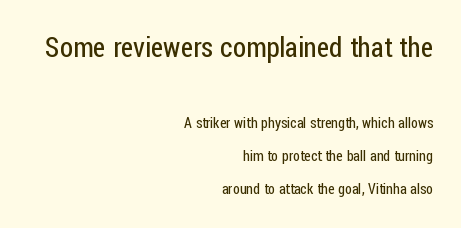
The emphasis by scale lands on block number one, above. Casual observation: everything's shoved over to the right. The letters stand straight up with perfectly vertical stems. The letters look calm and open, with moderate or lighter stems. Only glyphs here, with clear space below each row.
